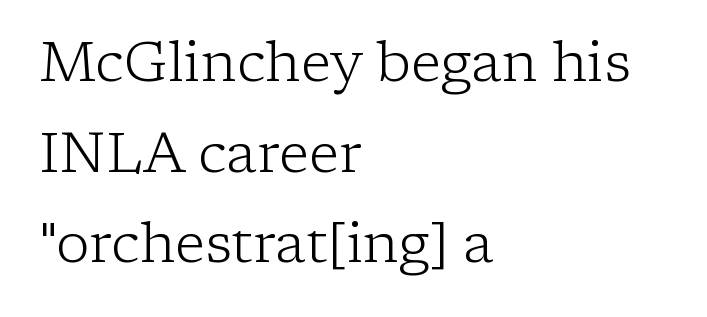
Q: Is the text bold? A: No.
Q: Is the text italic (slanted)? A: No, it is upright.
Q: Is the typeface a serif or a sans-serif typeface? A: Serif.
Q: Is the text underlined? A: No.
Q: How is the paragraph aligned? A: Left-aligned.
Q: Is the spacing between letters normal or unusually wide? A: Normal.
Q: Is the spacing between lines tight, normal or loose? A: Normal.
Q: Width (condensed, normal, or wide)? A: Normal.
Q: Stroke contrast? A: Low.
Q: x-height? A: Medium.
Q: Monospaced? A: No.
